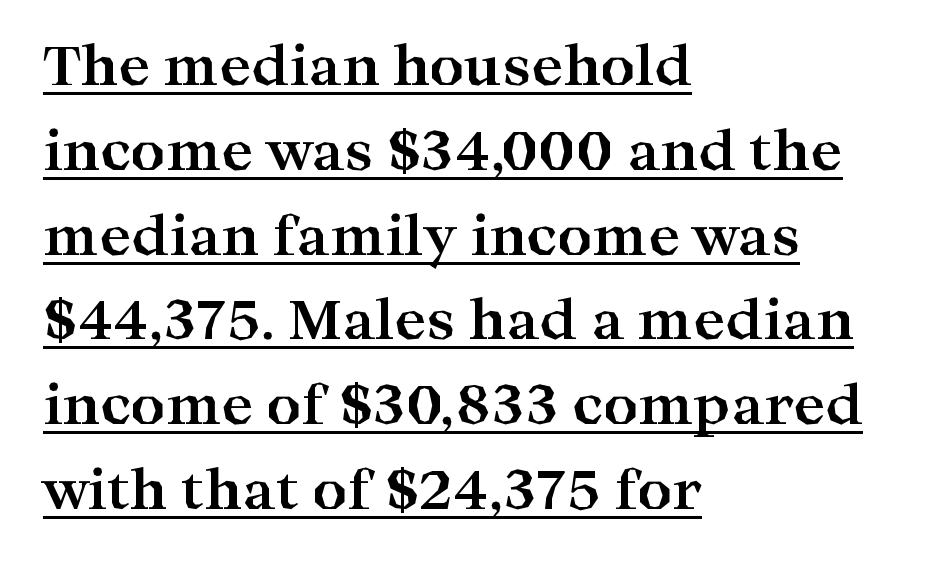
The image shows 54 px bold, wide serif type, upright; set left-aligned, normal line spacing (1.57x), normal letter spacing, underlined; high stroke contrast and a medium x-height.
